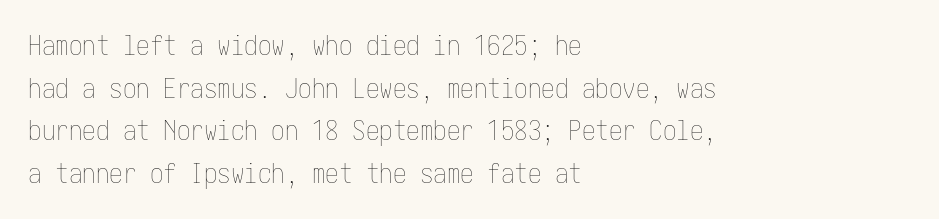
The ragged edge is on the right, which tells us the setting is flush left. Vertical strokes here are truly vertical. Heaviness? Minimal to ordinary, like unemphasized prose. Lines of text with bare space underneath.
